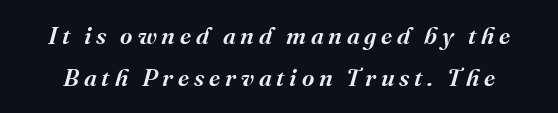
{"italic": "yes", "lean": "right", "slant_degrees": 16, "bold": "semi", "underline": "no", "line_spacing_ratio": 1.74, "letter_spacing": "wide", "letter_spacing_em": 0.2, "glyph_px": 24}
